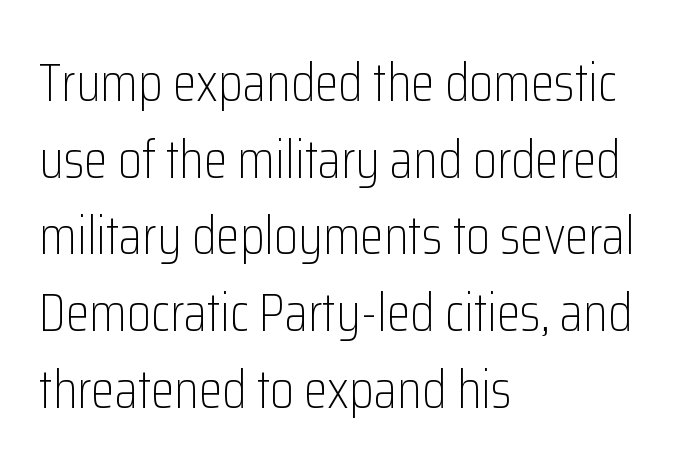
I'd call this a sans setting — the letters go barefoot. The letters advance in unequal steps, a hallmark of proportional type. The font sits on the lighter half of the weight spectrum, regular included. The passage is arranged the way most books set body copy — flush left.
